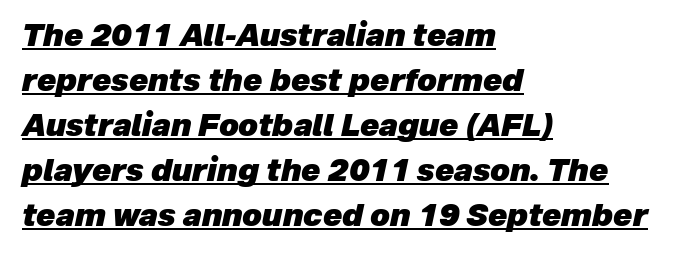
Between one letter and the next there's only the usual sliver of space. Proportional: the letters do not fall into vertical columns. The strokes are fattened all the way to bold. Quick note: interline space is typical. What decoration does the sample have? An underline.
